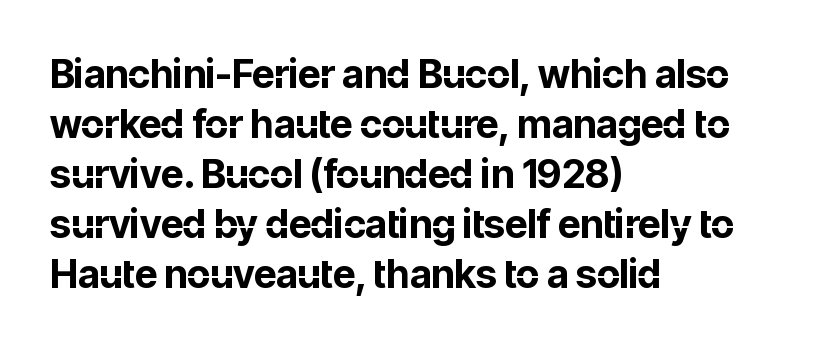
Typesetter's note: full bold, strokes at maximum text heaviness. Characters follow at the spacing the type designer built in. No feet cap the strokes, marking this as sans-serif type. Is this a fixed-width face? No — the glyphs have proportional, varying widths. The axis of the letterforms is exactly vertical.
